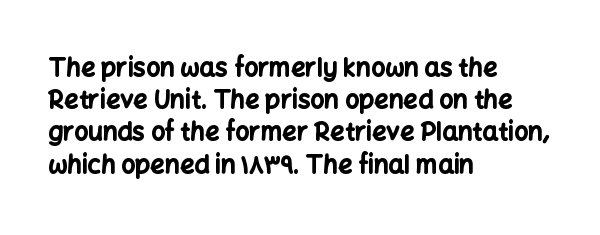
The image shows 25 px bold type, upright; set left-aligned, normal line spacing (1.29x), normal letter spacing, not underlined.
